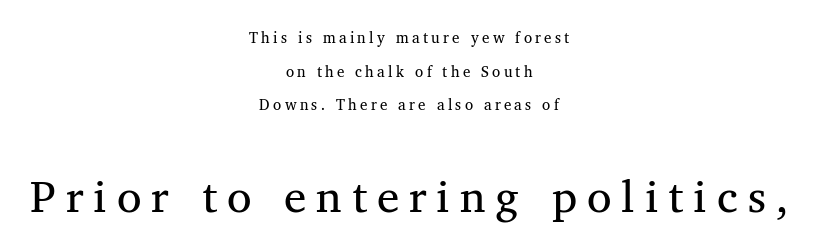
{"serif": "yes", "italic": "no", "bold": "no", "weight": "regular", "width": "normal", "stroke_contrast": "medium", "x_height": "medium", "monospaced": "no", "underline": "no", "align": "center", "line_spacing": "loose", "line_spacing_ratio": 2.25, "letter_spacing": "wide", "letter_spacing_em": 0.22, "larger_block": "second", "size_ratio": 3.0, "glyph_px": 45}
